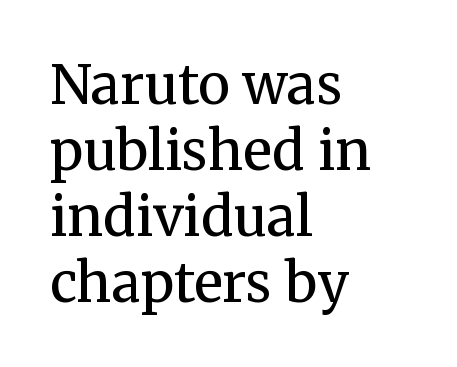
{"serif": "yes", "italic": "no", "bold": "no", "weight": "regular", "width": "normal", "stroke_contrast": "medium", "x_height": "medium", "monospaced": "no", "underline": "no", "align": "left", "line_spacing_ratio": 1.22, "letter_spacing": "normal", "letter_spacing_em": 0.0, "glyph_px": 54}
